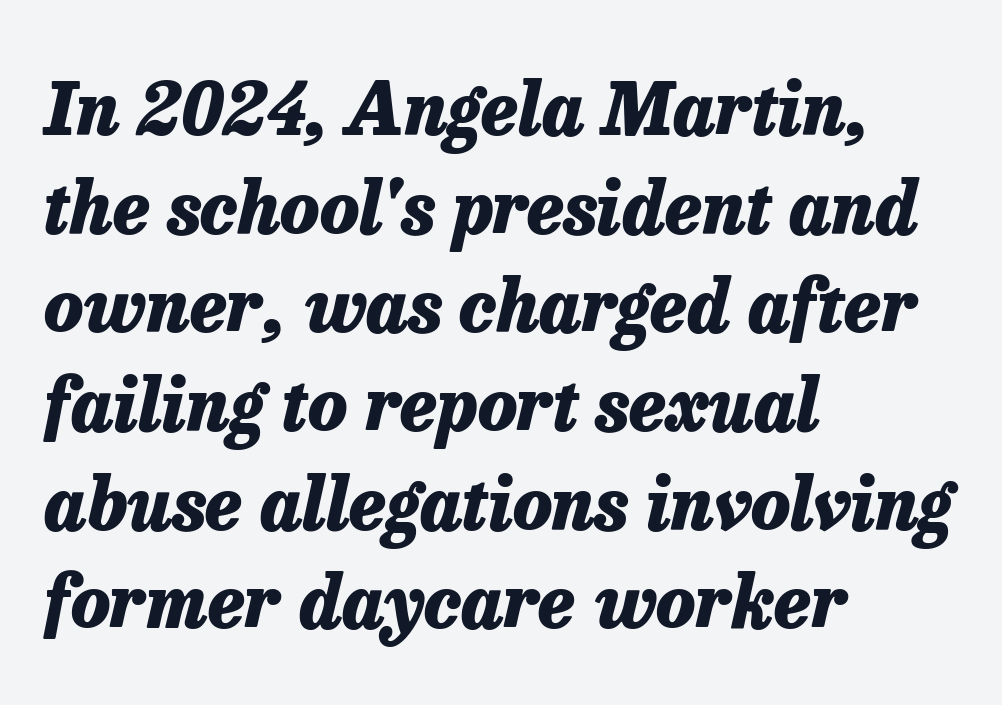
Q: Is the text bold? A: Yes.
Q: Is the text italic (slanted)? A: Yes, it leans right by about 13 degrees.
Q: Is the text underlined? A: No.
Q: How is the paragraph aligned? A: Left-aligned.
Q: Is the spacing between letters normal or unusually wide? A: Normal.
Q: Is the spacing between lines tight, normal or loose? A: Normal.
Q: Width (condensed, normal, or wide)? A: Normal.
Q: Stroke contrast? A: Low.
Q: x-height? A: Medium.
Q: Monospaced? A: No.
